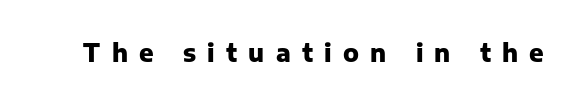
The image shows 24 px bold type, upright; set unusually wide letter spacing (+0.47 em), not underlined.
